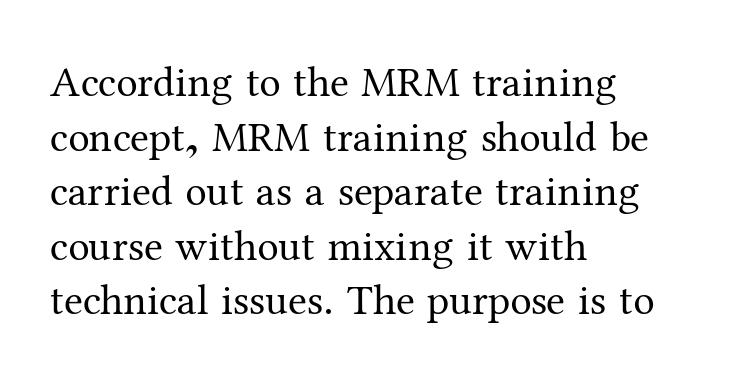
Q: Is the text bold? A: No.
Q: Is the text italic (slanted)? A: No, it is upright.
Q: Is the typeface a serif or a sans-serif typeface? A: Serif.
Q: Is the text underlined? A: No.
Q: How is the paragraph aligned? A: Left-aligned.
Q: Is the spacing between letters normal or unusually wide? A: Normal.
Q: Is the spacing between lines tight, normal or loose? A: Normal.
Q: Width (condensed, normal, or wide)? A: Normal.
Q: Stroke contrast? A: Medium.
Q: x-height? A: Medium.
Q: Monospaced? A: No.
